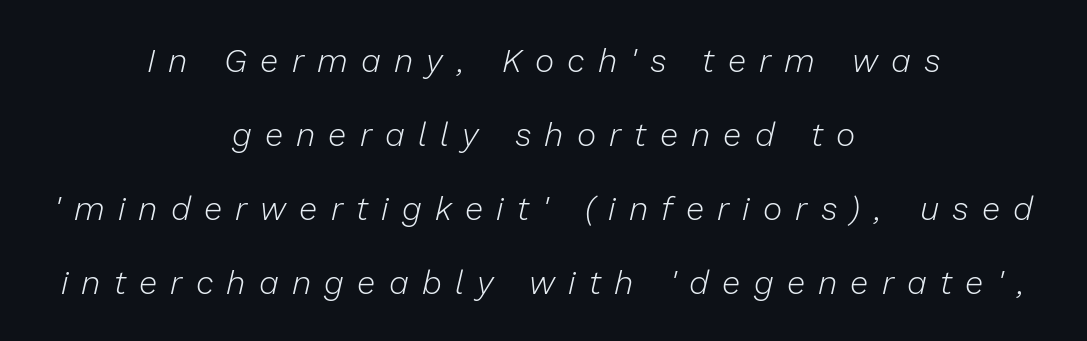
Q: Is the text bold? A: No.
Q: Is the text italic (slanted)? A: Yes, it leans right by about 13 degrees.
Q: Is the text underlined? A: No.
Q: How is the paragraph aligned? A: Centered.
Q: Is the spacing between letters normal or unusually wide? A: Unusually wide.
Q: Is the spacing between lines tight, normal or loose? A: Loose.
Q: Width (condensed, normal, or wide)? A: Normal.
Q: Stroke contrast? A: Low.
Q: x-height? A: Medium.
Q: Monospaced? A: No.
